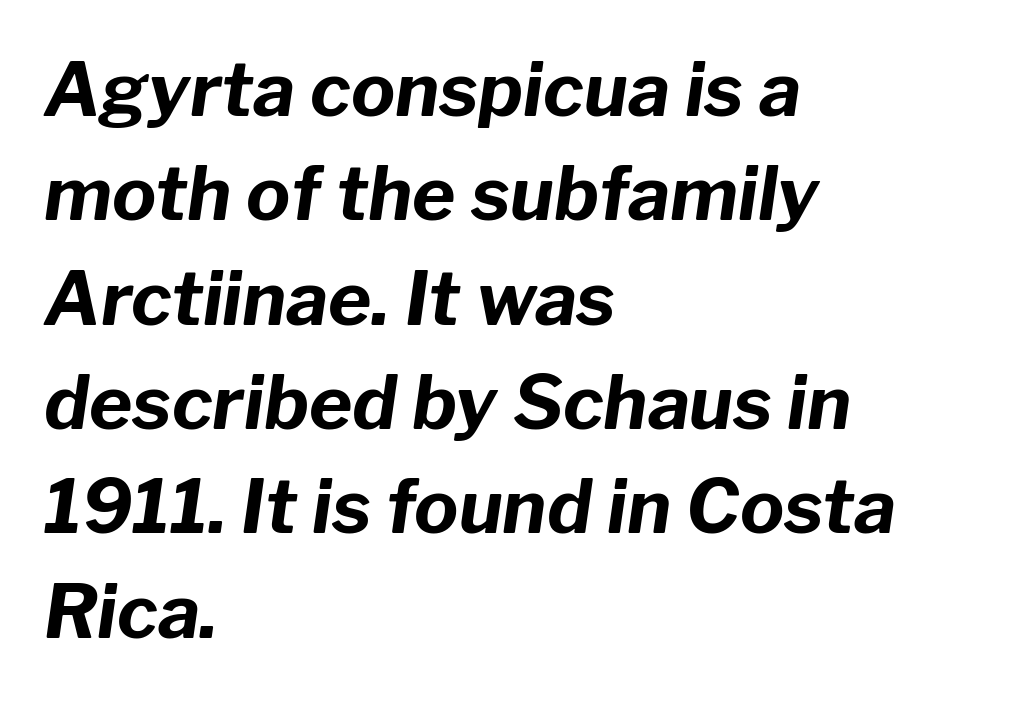
Q: Is the text bold? A: Yes.
Q: Is the text italic (slanted)? A: Yes, it leans right by about 8 degrees.
Q: Is the text underlined? A: No.
Q: How is the paragraph aligned? A: Left-aligned.
Q: Is the spacing between letters normal or unusually wide? A: Normal.
Q: Is the spacing between lines tight, normal or loose? A: Normal.
Q: Width (condensed, normal, or wide)? A: Normal.
Q: Stroke contrast? A: Low.
Q: x-height? A: Medium.
Q: Monospaced? A: No.
